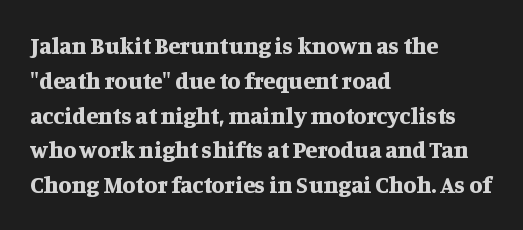
Nope, not italic — everything's standing straight. The passage shown has conventional tracking throughout. Bold? Absolutely — the strokes are thick and heavy. If you drew a ruler down the left edge, every line would touch it. The gap between lines stays unmarked. Horizontal bands of white between lines are of average thickness.
